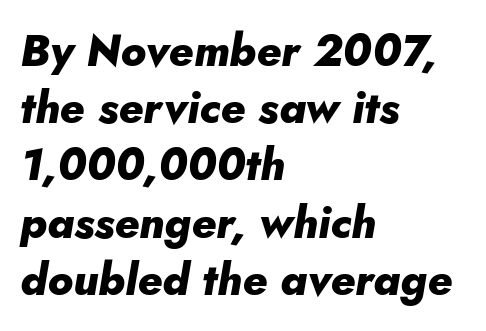
Q: Is the text bold? A: Yes.
Q: Is the text italic (slanted)? A: Yes, it leans right by about 10 degrees.
Q: Is the text underlined? A: No.
Q: How is the paragraph aligned? A: Left-aligned.
Q: Is the spacing between letters normal or unusually wide? A: Normal.
Q: Is the spacing between lines tight, normal or loose? A: Normal.
Q: Width (condensed, normal, or wide)? A: Normal.
Q: Stroke contrast? A: Low.
Q: x-height? A: Small.
Q: Monospaced? A: No.
